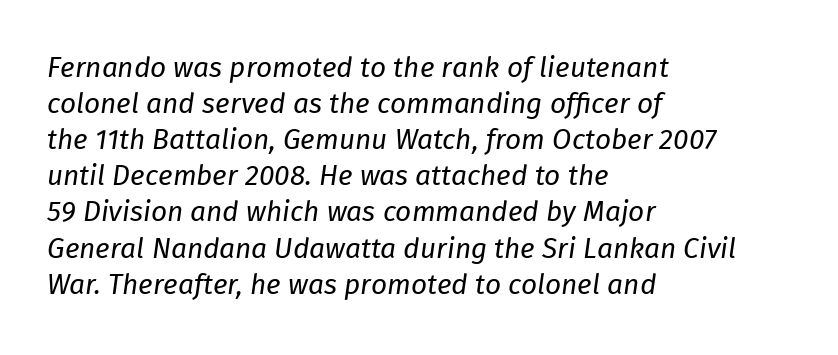
The image shows 28 px regular-weight type, italic (leaning right); set left-aligned, normal line spacing (1.29x), normal letter spacing, not underlined; low stroke contrast and a medium x-height.
